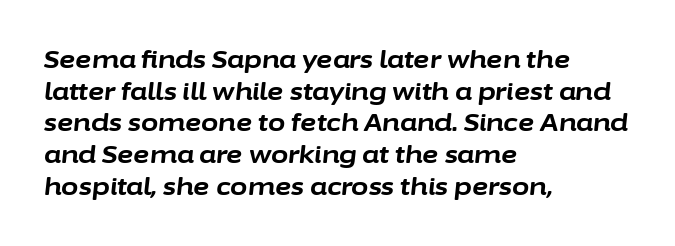
Strokes here are thick enough to call this a true bold. You can tell it's italic because the verticals aren't actually vertical. Vertically, the passage feels balanced, rows spaced as you'd expect. Is the letter spacing exaggerated? No — it looks like the ordinary default.
